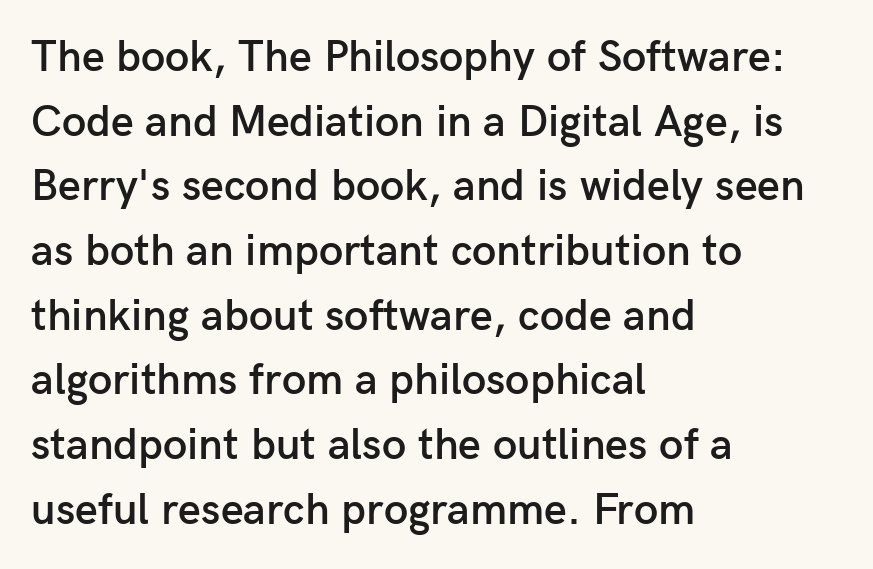
The image shows 44 px semibold sans-serif type, upright; set left-aligned, normal line spacing (1.47x), normal letter spacing, not underlined; low stroke contrast and a medium x-height.
